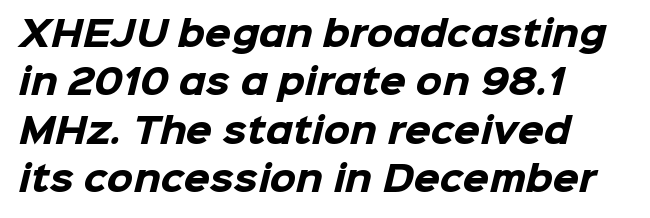
Q: Is the text bold? A: Yes.
Q: Is the typeface a serif or a sans-serif typeface? A: Sans-serif.
Q: Is the text underlined? A: No.
Q: How is the paragraph aligned? A: Left-aligned.
Q: Is the spacing between letters normal or unusually wide? A: Normal.
Q: Is the spacing between lines tight, normal or loose? A: Normal.
Q: Width (condensed, normal, or wide)? A: Normal.
Q: Stroke contrast? A: Low.
Q: x-height? A: Medium.
Q: Monospaced? A: No.
